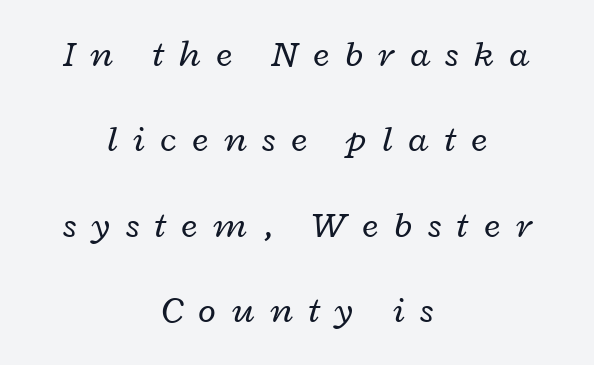
Line spacing here is loose. Both edges are ragged and mirror each other, which tells us the setting is centered. Heaviness? Minimal to ordinary, like unemphasized prose. Someone cranked the tracking dial way up on this one. Descender tails drop into unmarked territory. The rendering applies a slant to the glyphs.
